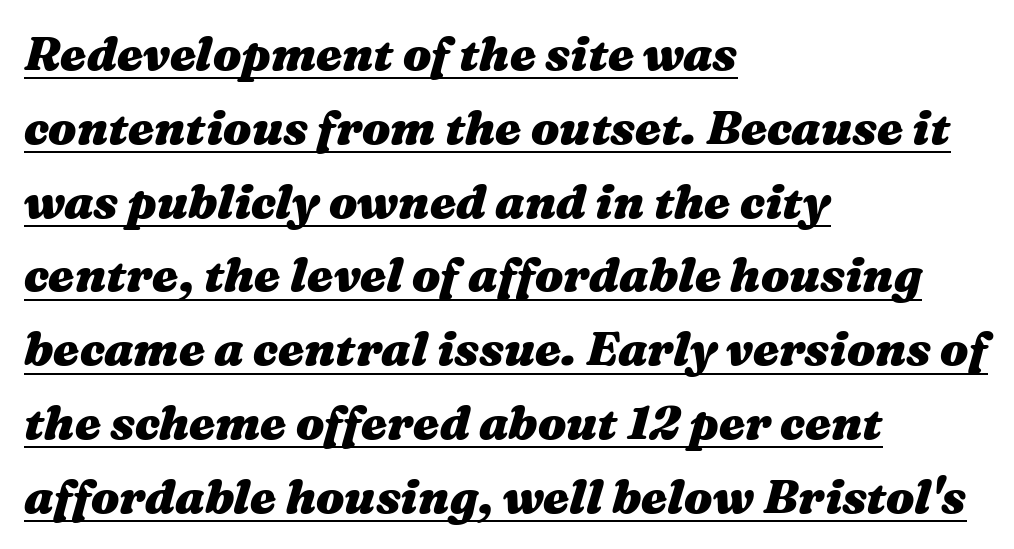
{"italic": "yes", "lean": "right", "slant_degrees": 16, "bold": "yes", "weight": "heavy", "width": "wide", "stroke_contrast": "medium", "x_height": "medium", "monospaced": "no", "underline": "yes", "align": "left", "line_spacing": "normal", "line_spacing_ratio": 1.57, "letter_spacing": "normal", "letter_spacing_em": 0.0, "glyph_px": 47}
